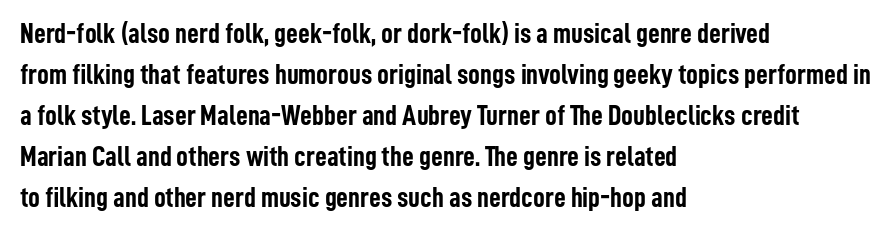
Q: Is the text bold? A: Yes.
Q: Is the text italic (slanted)? A: No, it is upright.
Q: Is the typeface a serif or a sans-serif typeface? A: Sans-serif.
Q: Is the text underlined? A: No.
Q: How is the paragraph aligned? A: Left-aligned.
Q: Is the spacing between letters normal or unusually wide? A: Normal.
Q: Is the spacing between lines tight, normal or loose? A: Normal.
Q: Width (condensed, normal, or wide)? A: Condensed.
Q: Stroke contrast? A: Low.
Q: x-height? A: Medium.
Q: Monospaced? A: No.
